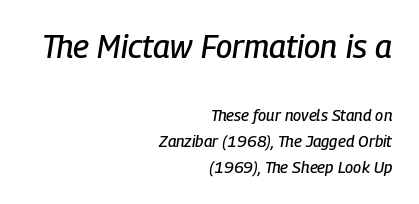
The rendering uses a moderate line-height, typical for paragraphs. These lines are rendered in a variable-pitch font. Two sizes are in play, and the larger belongs to the first block. The ragged edge is on the left, which tells us the setting is flush right. The letters are slanted; this is an italic face. Underlining? Definitely not there.
